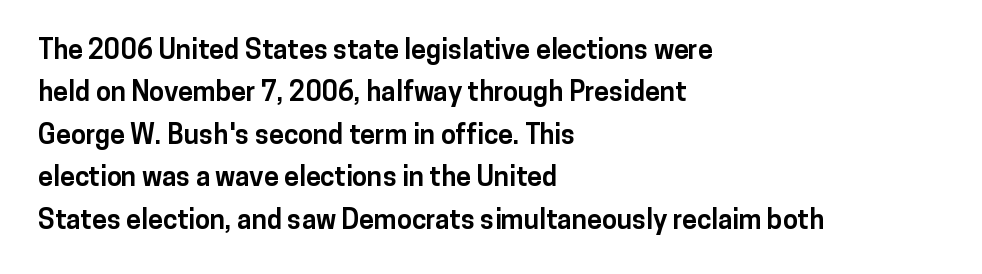
Q: Is the text bold? A: Yes.
Q: Is the text italic (slanted)? A: No, it is upright.
Q: Is the text underlined? A: No.
Q: How is the paragraph aligned? A: Left-aligned.
Q: Is the spacing between letters normal or unusually wide? A: Normal.
Q: Is the spacing between lines tight, normal or loose? A: Normal.
